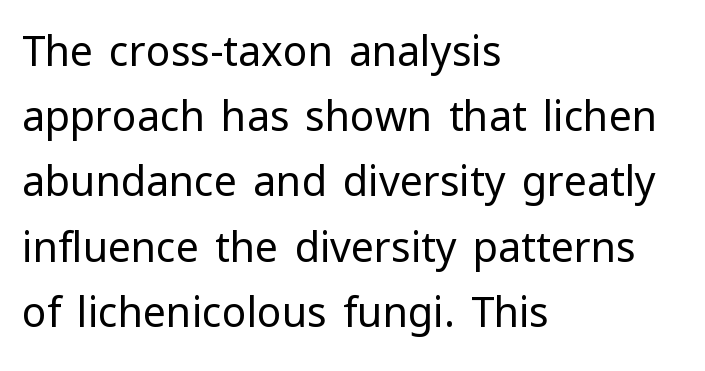
Q: Is the text bold? A: No.
Q: Is the text italic (slanted)? A: No, it is upright.
Q: Is the typeface a serif or a sans-serif typeface? A: Sans-serif.
Q: Is the text underlined? A: No.
Q: How is the paragraph aligned? A: Left-aligned.
Q: Is the spacing between letters normal or unusually wide? A: Normal.
Q: Is the spacing between lines tight, normal or loose? A: Normal.
Q: Width (condensed, normal, or wide)? A: Normal.
Q: Stroke contrast? A: Low.
Q: x-height? A: Medium.
Q: Monospaced? A: No.
